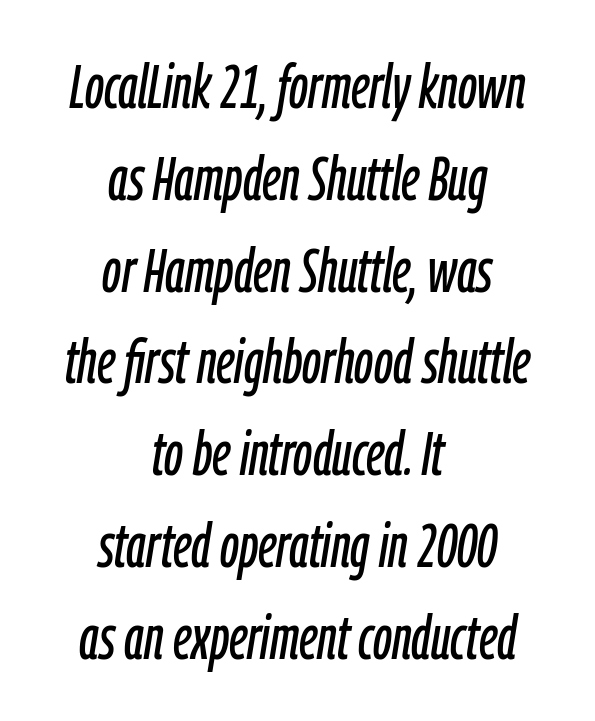
Think of a printed novel: that variable character pitch is what you see here. The block of text has a typical density, with ordinary space between rows. Does extra space separate the letters? No, they use regular spacing. Plain, unruled lines of type.
